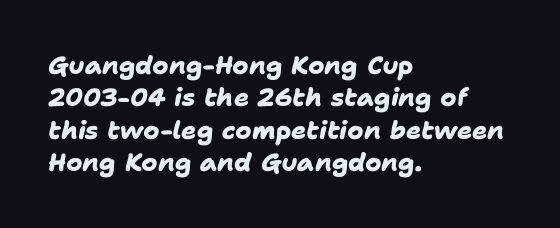
The image shows 25 px bold type; set left-aligned, normal line spacing (1.3x), normal letter spacing, not underlined.
